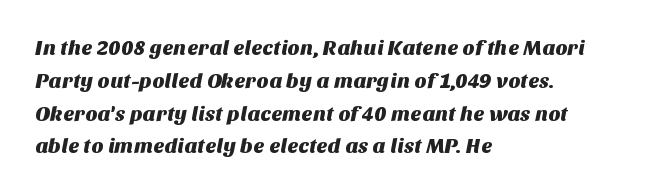
{"underline": "no", "align": "left", "line_spacing": "normal", "line_spacing_ratio": 1.56, "letter_spacing": "normal", "letter_spacing_em": 0.0, "glyph_px": 21}
